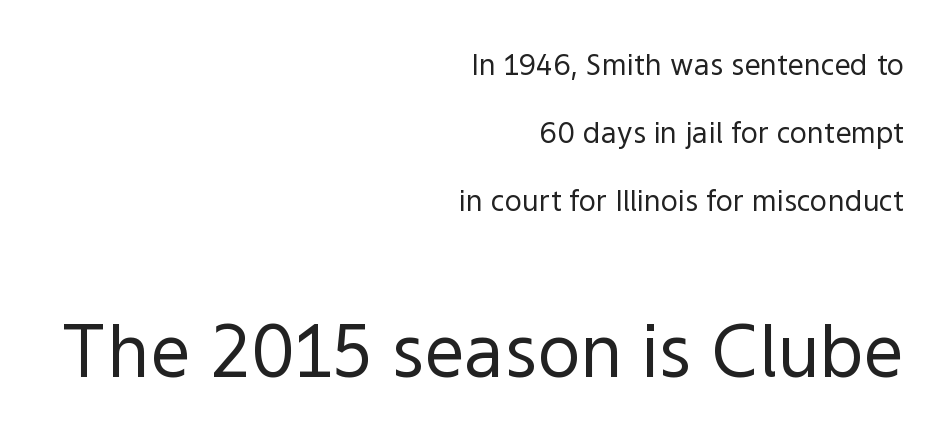
These two chunks differ in scale, with the bottom chunk taking the larger measure. This block would shrink considerably if given ordinary leading; it's expanded now. Nope, no serifs anywhere on these letters. The face looks like a standard text weight, possibly lighter. Glance below the letters and you will spot only blank space. Tracking here is standard; glyphs follow each other at the usual distance.
